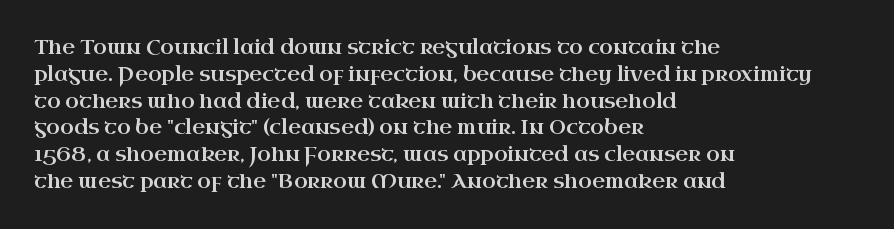
Q: Is the text italic (slanted)? A: No, it is upright.
Q: Is the text underlined? A: No.
Q: How is the paragraph aligned? A: Left-aligned.
Q: Is the spacing between letters normal or unusually wide? A: Normal.
Q: Is the spacing between lines tight, normal or loose? A: Normal.
